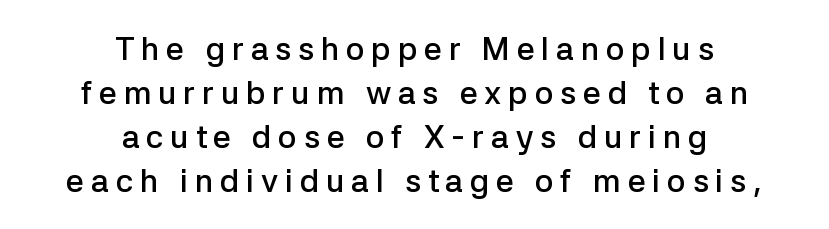
The image shows 32 px semibold sans-serif type, upright; set centered, normal line spacing (1.37x), unusually wide letter spacing (+0.21 em), not underlined; low stroke contrast and a medium x-height.
